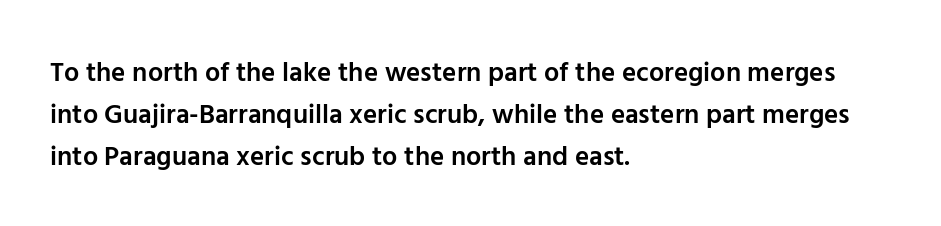
{"italic": "no", "bold": "semi", "underline": "no", "align": "left", "line_spacing": "normal", "line_spacing_ratio": 1.55, "letter_spacing": "normal", "letter_spacing_em": 0.0, "glyph_px": 27}
